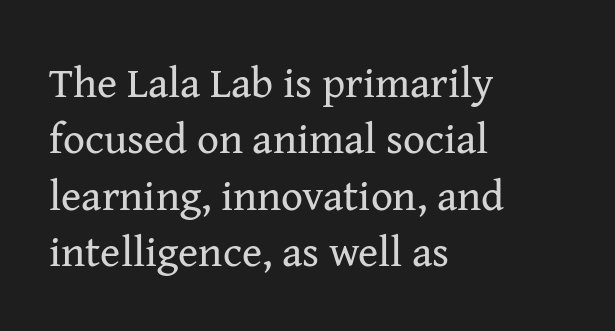
{"serif": "yes", "italic": "no", "bold": "no", "weight": "regular", "width": "normal", "stroke_contrast": "medium", "x_height": "medium", "monospaced": "no", "underline": "no", "align": "left", "line_spacing": "normal", "line_spacing_ratio": 1.31, "letter_spacing": "normal", "letter_spacing_em": 0.0, "glyph_px": 43}
